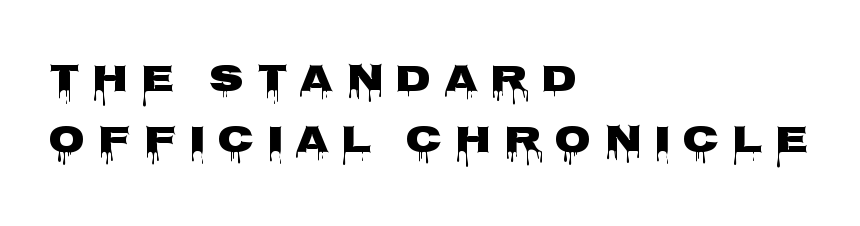
{"serif": "no", "italic": "no", "width": "wide", "stroke_contrast": "low", "x_height": "large", "monospaced": "no", "underline": "no", "align": "left", "line_spacing": "normal", "line_spacing_ratio": 1.6, "letter_spacing": "wide", "letter_spacing_em": 0.33, "glyph_px": 38}
